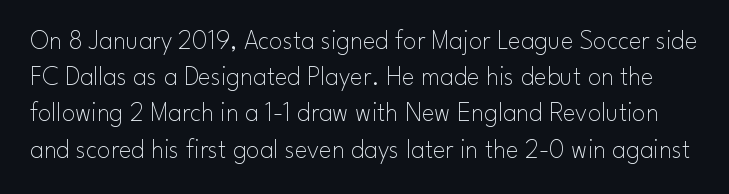
The image shows 27 px text type, upright; set normal line spacing (1.34x), normal letter spacing, not underlined.
